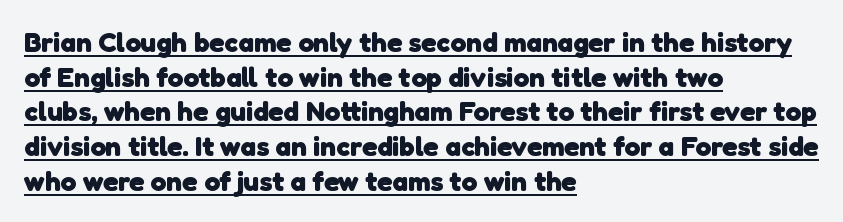
{"serif": "no", "bold": "yes", "weight": "heavy", "width": "normal", "stroke_contrast": "low", "x_height": "medium", "monospaced": "no", "underline": "yes", "align": "left", "line_spacing_ratio": 1.24, "letter_spacing": "normal", "letter_spacing_em": 0.0, "glyph_px": 28}
